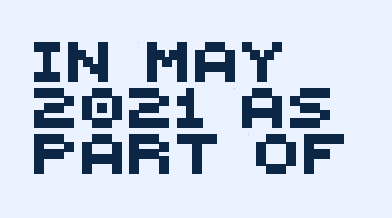
{"serif": "no", "width": "normal", "stroke_contrast": "medium", "x_height": "large", "monospaced": "no", "underline": "no", "align": "left", "line_spacing": "tight", "line_spacing_ratio": 1.15, "glyph_px": 40}
